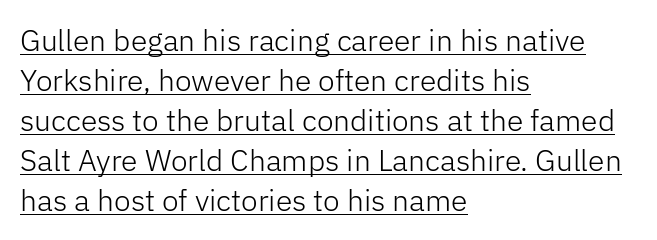
Quick note: not italic, upright. Weight: in the light-to-regular range. In terms of leading, this rendering sits right in the middle. The horizontal fit of the characters is conventional and even. Compared with a centered layout, this one pins lines to the left instead. These lines are rendered in a variable-pitch font.
